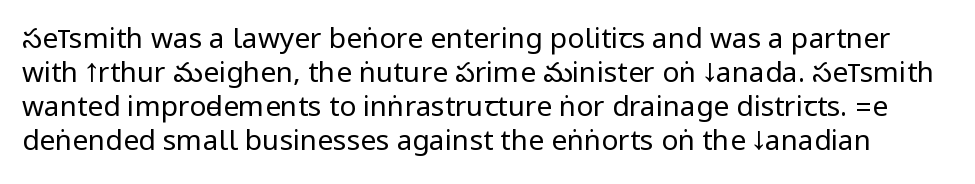
The image shows 28 px regular-weight, condensed sans-serif type, upright; set line spacing 1.21x, normal letter spacing, not underlined; low stroke contrast.
